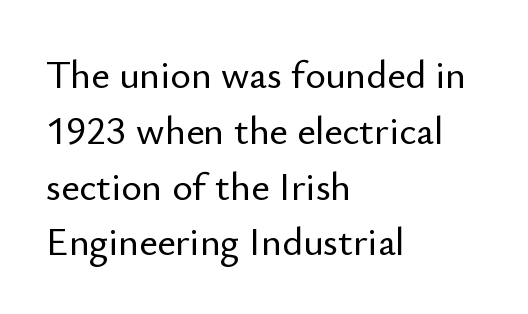
The image shows 39 px sans-serif type, upright; set left-aligned, normal line spacing (1.43x), normal letter spacing, not underlined; low stroke contrast and a small x-height.
